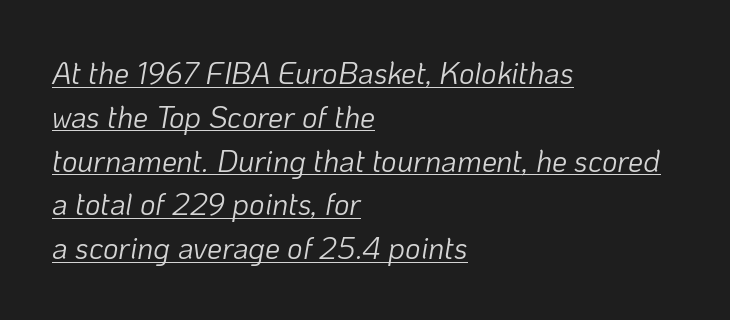
Every word sits above its own underline. The paragraph has a hard left edge and a soft right edge. Short note: letters normally spaced. Stroke thickness stays within the range of a standard reading face or lighter.
